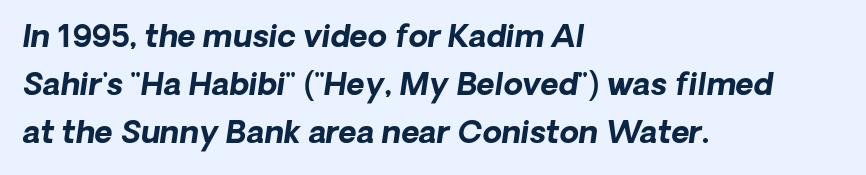
The image shows 31 px bold sans-serif type; set left-aligned, normal line spacing (1.55x), normal letter spacing, not underlined; low stroke contrast and a medium x-height.
